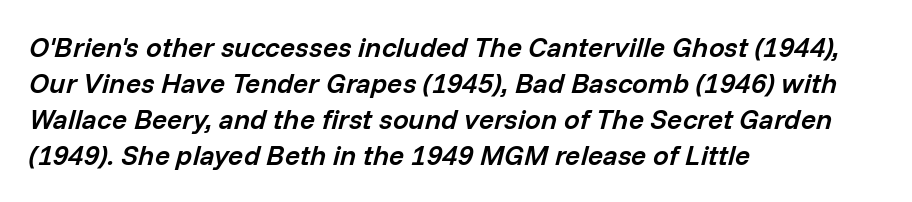
{"italic": "yes", "lean": "right", "slant_degrees": 14, "bold": "semi", "weight": "semibold", "width": "normal", "stroke_contrast": "low", "x_height": "medium", "monospaced": "no", "underline": "no", "align": "left", "line_spacing": "normal", "line_spacing_ratio": 1.29, "letter_spacing": "normal", "letter_spacing_em": 0.0, "glyph_px": 28}
